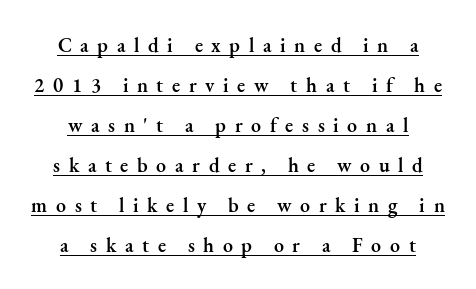
Q: Is the text bold? A: Semi-bold.
Q: Is the text italic (slanted)? A: No, it is upright.
Q: Is the text underlined? A: Yes.
Q: Is the spacing between letters normal or unusually wide? A: Unusually wide.
Q: Is the spacing between lines tight, normal or loose? A: Loose.
